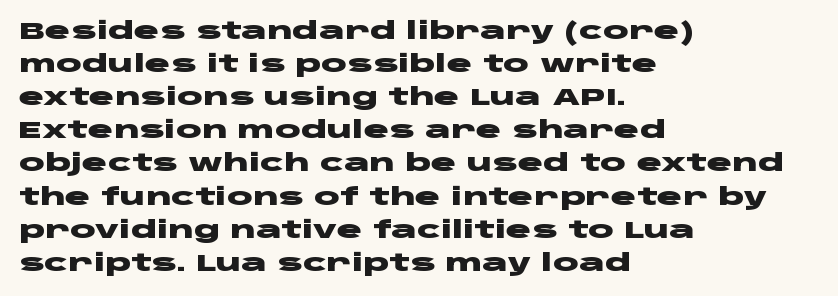
Q: Is the text bold? A: Yes.
Q: Is the text italic (slanted)? A: No, it is upright.
Q: Is the text underlined? A: No.
Q: How is the paragraph aligned? A: Left-aligned.
Q: Is the spacing between letters normal or unusually wide? A: Normal.
Q: Is the spacing between lines tight, normal or loose? A: Normal.
